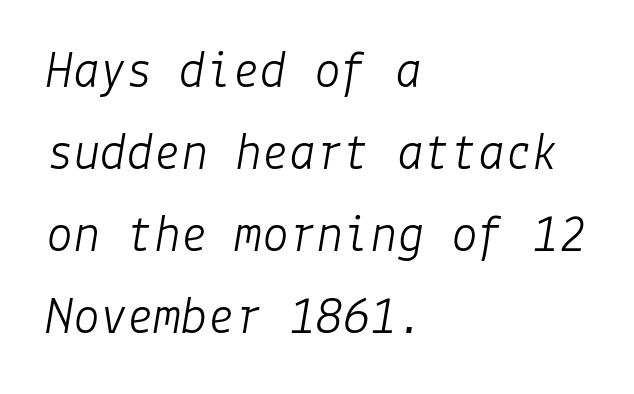
The image shows 54 px light type, italic (leaning right); set left-aligned, normal line spacing (1.52x), normal letter spacing, not underlined; low stroke contrast and a medium x-height.
